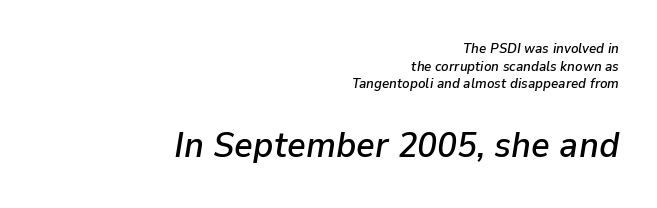
{"italic": "yes", "lean": "right", "slant_degrees": 9, "width": "normal", "stroke_contrast": "low", "x_height": "medium", "monospaced": "no", "underline": "no", "align": "right", "line_spacing": "normal", "line_spacing_ratio": 1.26, "letter_spacing": "normal", "letter_spacing_em": 0.0, "larger_block": "second", "size_ratio": 2.57, "glyph_px": 36}
